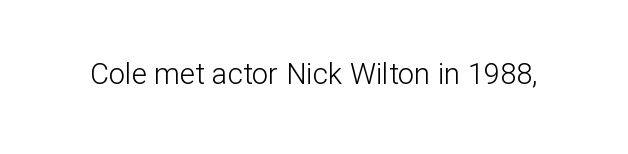
The image shows 29 px light sans-serif type, upright; set normal letter spacing, not underlined; low stroke contrast and a medium x-height.
